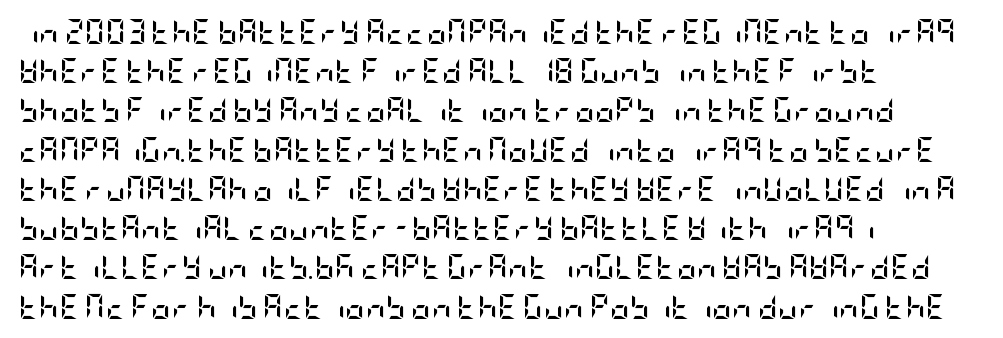
There is no visible air inserted between adjacent glyphs. This sample is left-justified, so line endings fall wherever the words run out. Normally led — the rows are evenly, conventionally spaced. The lettering holds an erect, upright posture throughout.
